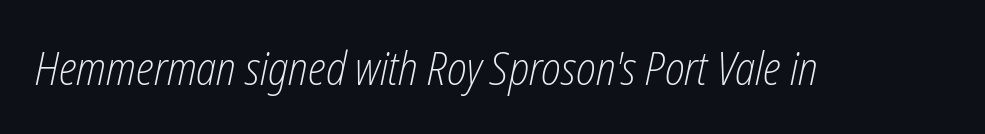
{"italic": "yes", "lean": "right", "slant_degrees": 12, "bold": "no", "weight": "light", "width": "condensed", "stroke_contrast": "low", "x_height": "medium", "monospaced": "no", "underline": "no", "letter_spacing": "normal", "letter_spacing_em": 0.0, "glyph_px": 46}
